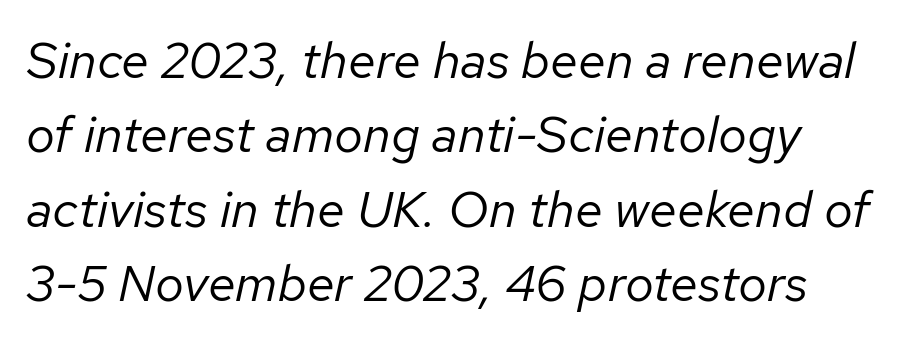
Nothing unusual about the tracking: characters are spaced as the font intends. Is this a fixed-width face? No — the glyphs have proportional, varying widths. Reading down the column, the eye jumps a familiar distance to each next line. No word sits above an underline. Yep, that's italic — everything's leaning.
